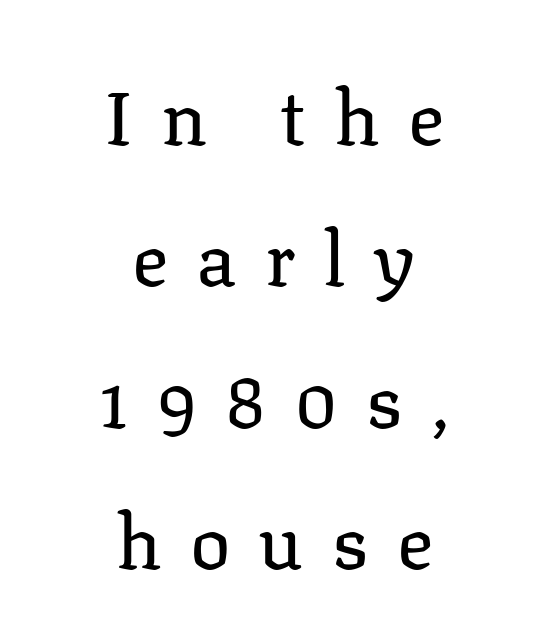
{"serif": "yes", "italic": "no", "bold": "no", "weight": "regular", "width": "normal", "stroke_contrast": "low", "x_height": "medium", "monospaced": "no", "underline": "no", "align": "center", "line_spacing_ratio": 1.86, "letter_spacing": "wide", "letter_spacing_em": 0.37, "glyph_px": 76}
